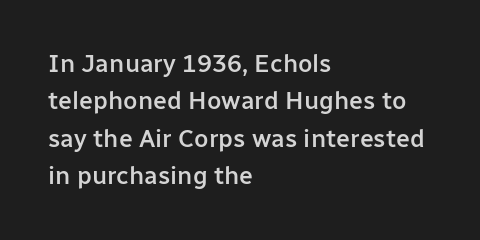
The image shows 25 px text type, upright; set left-aligned, normal line spacing (1.5x), normal letter spacing, not underlined.
